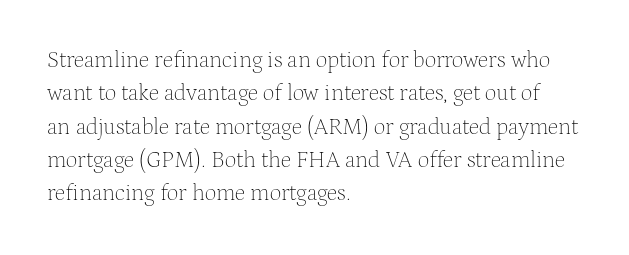
The image shows 23 px text type, upright; set left-aligned, normal line spacing (1.45x), normal letter spacing, not underlined.
